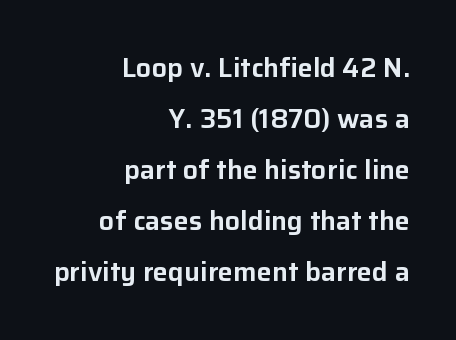
{"italic": "no", "underline": "no", "align": "right", "line_spacing_ratio": 1.89, "letter_spacing": "normal", "letter_spacing_em": 0.0, "glyph_px": 27}
